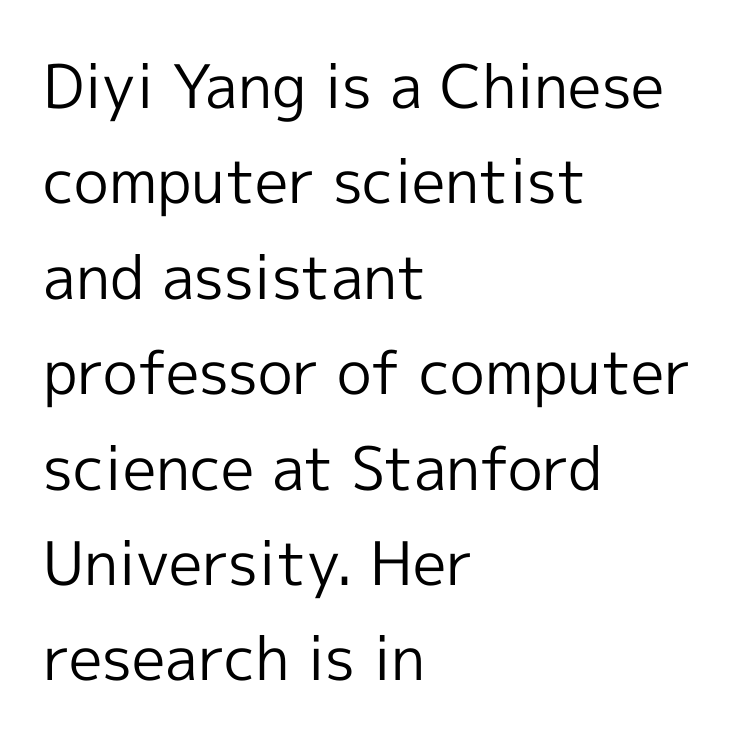
Nothing heavy about these letters — not bold at all. Short note: letters normally spaced. Each letter's strokes conclude bluntly, with no projecting serifs. The strip under each line holds only bare page.
